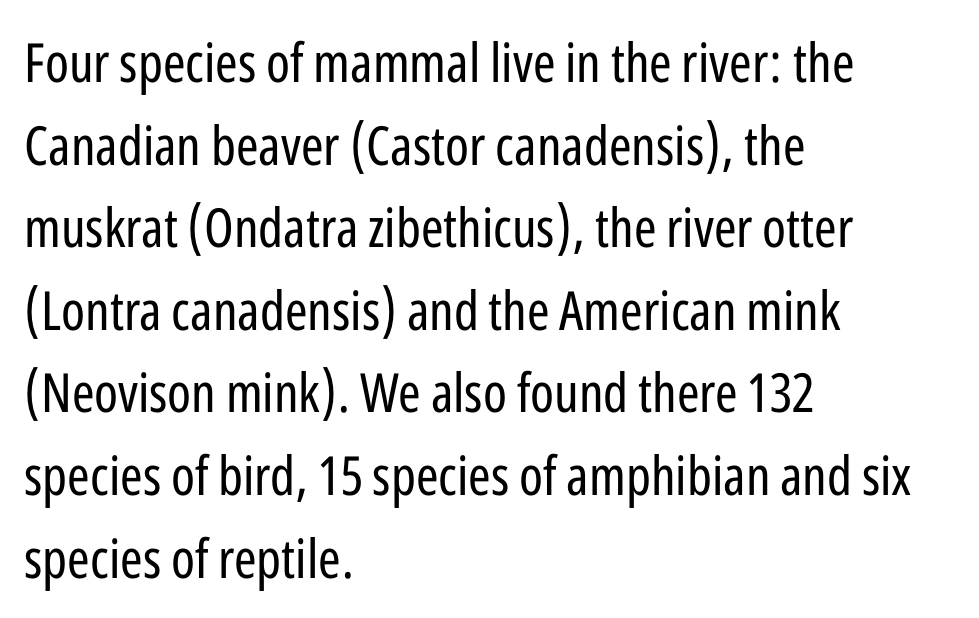
The image shows 54 px regular-weight, condensed sans-serif type, upright; set left-aligned, normal line spacing (1.53x), normal letter spacing, not underlined; low stroke contrast and a medium x-height.
